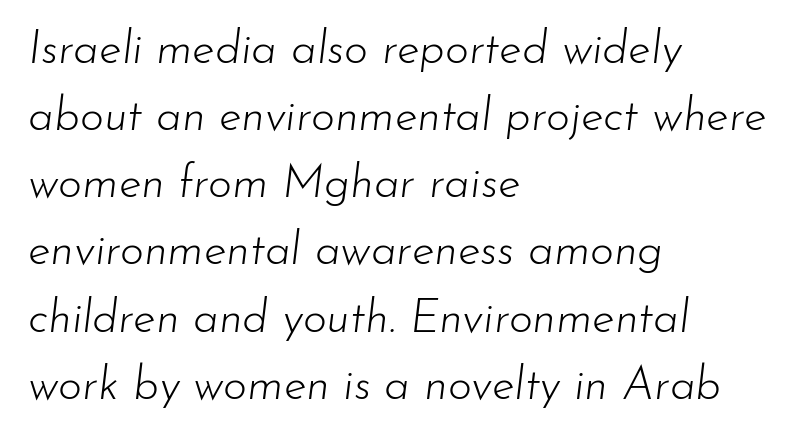
{"italic": "yes", "lean": "right", "slant_degrees": 7, "bold": "no", "weight": "light", "width": "normal", "stroke_contrast": "low", "x_height": "small", "monospaced": "no", "underline": "no", "align": "left", "line_spacing": "normal", "line_spacing_ratio": 1.46, "letter_spacing": "normal", "letter_spacing_em": 0.0, "glyph_px": 46}
